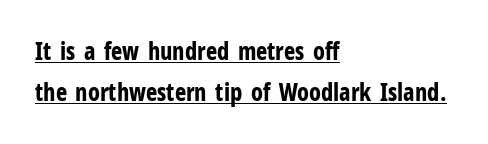
The image shows 24 px bold type, upright; set left-aligned, normal line spacing (1.7x), normal letter spacing, underlined.
